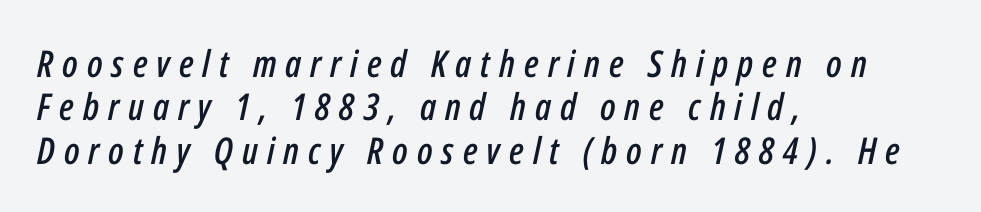
Q: Is the text italic (slanted)? A: Yes, it leans right by about 12 degrees.
Q: Is the text underlined? A: No.
Q: How is the paragraph aligned? A: Left-aligned.
Q: Is the spacing between letters normal or unusually wide? A: Unusually wide.
Q: Width (condensed, normal, or wide)? A: Condensed.
Q: Stroke contrast? A: Low.
Q: x-height? A: Medium.
Q: Monospaced? A: No.
